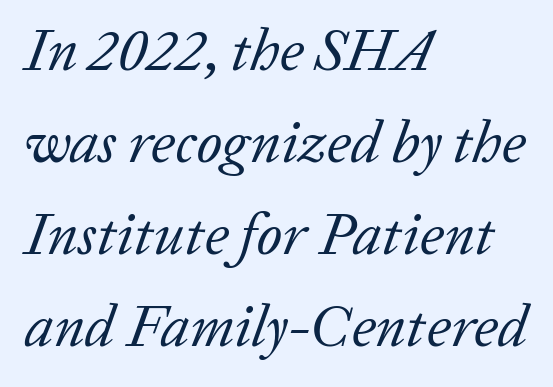
{"serif": "yes", "italic": "yes", "lean": "right", "slant_degrees": 20, "bold": "no", "weight": "regular", "width": "normal", "stroke_contrast": "low", "x_height": "medium", "monospaced": "no", "underline": "no", "align": "left", "line_spacing": "normal", "line_spacing_ratio": 1.56, "letter_spacing": "normal", "letter_spacing_em": 0.0, "glyph_px": 59}
